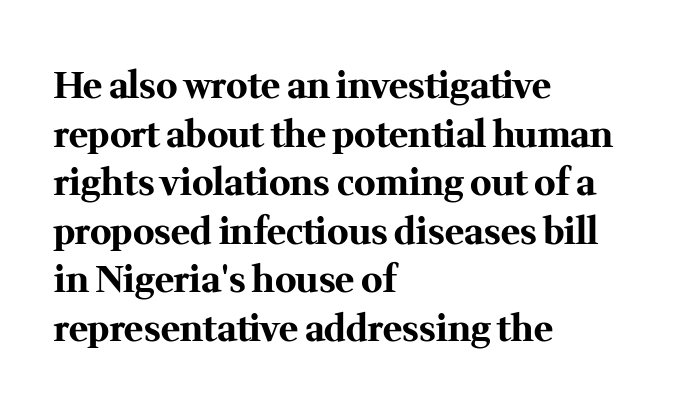
{"serif": "yes", "italic": "no", "bold": "yes", "weight": "bold", "width": "normal", "stroke_contrast": "medium", "x_height": "medium", "monospaced": "no", "underline": "no", "align": "left", "line_spacing": "normal", "line_spacing_ratio": 1.35, "letter_spacing": "normal", "letter_spacing_em": 0.0, "glyph_px": 36}
